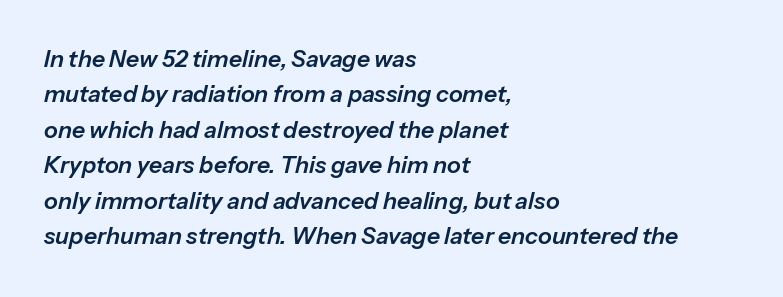
{"italic": "yes", "lean": "right", "slant_degrees": 13, "underline": "no", "align": "left", "line_spacing": "normal", "line_spacing_ratio": 1.54, "letter_spacing": "normal", "letter_spacing_em": 0.0, "glyph_px": 23}
